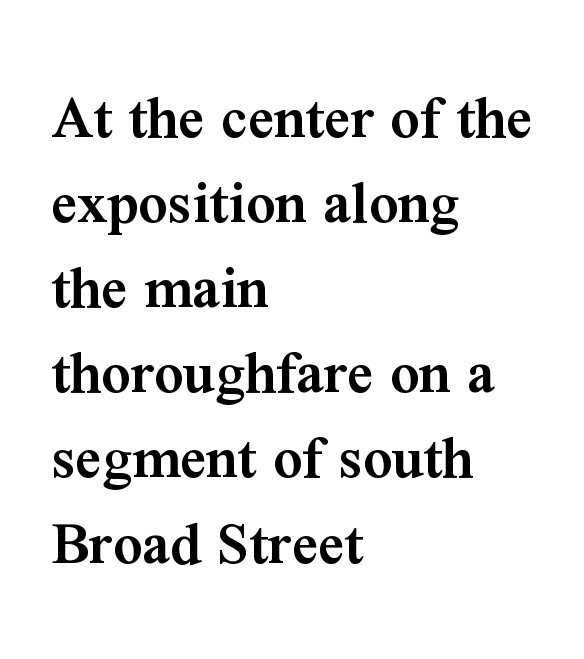
The letters carry serifs — small finishing strokes at the ends of their stems. Check the space under the baseline: it is left empty. The axis of the letterforms is exactly vertical. Emphasis by weight is partial: semibold. The lines are quadded left.
